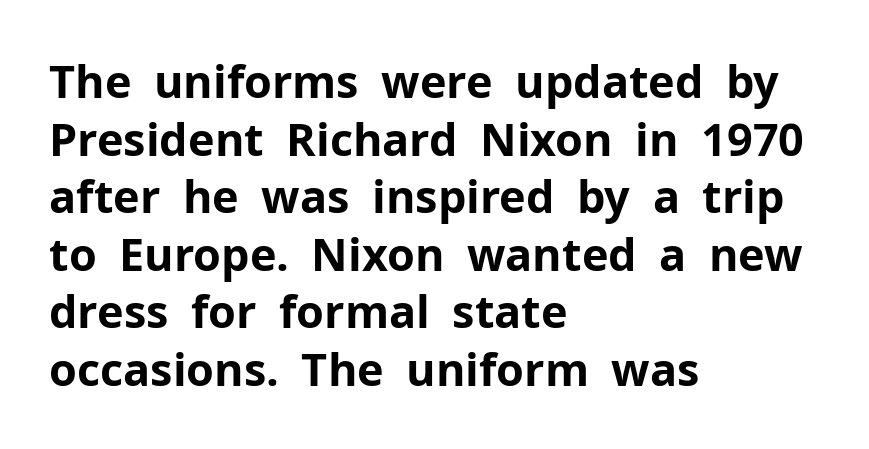
Line spacing here is normal. The glyphs are unaccompanied by any horizontal stroke below them. Is the letter spacing exaggerated? No — it looks like the ordinary default. The compositor pushed each line to the left boundary.
